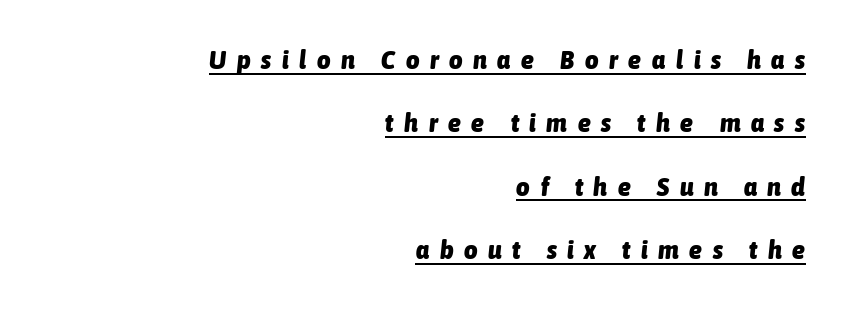
{"italic": "yes", "lean": "right", "slant_degrees": 6, "bold": "yes", "underline": "yes", "align": "right", "line_spacing": "loose", "line_spacing_ratio": 2.44, "letter_spacing": "wide", "letter_spacing_em": 0.41, "glyph_px": 26}
